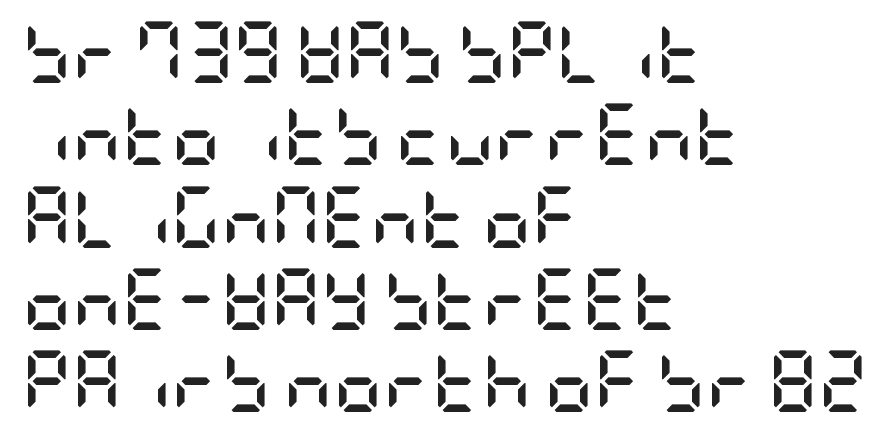
Honestly, the row spacing looks completely unremarkable. The letterforms sit shoulder to shoulder at normal distance. You can tell it's not italic because the verticals are truly vertical. Which margin do the lines hug? The left one — the right edge is uneven. Decoration check: the copy has no underline.
